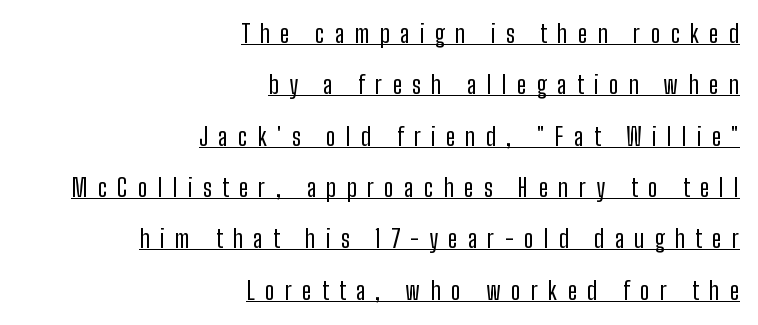
Upright lettering throughout. Letter spacing: wide. The weight would be labelled regular, book, light, or lighter still. How would I describe the line gaps? Wide and relaxed. Caption: lettering with a line underneath. Alignment: flush right.
